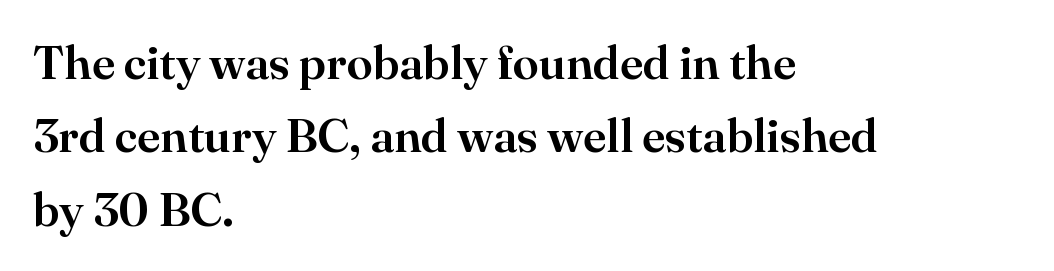
The characters display serif detailing at their extremities. A typesetter would call this proportional, since set widths differ per character. Quick note: interline space is typical. The rendering anchors every line to the left-hand side. Look at the tracking — it's just the regular setting, nothing added.
